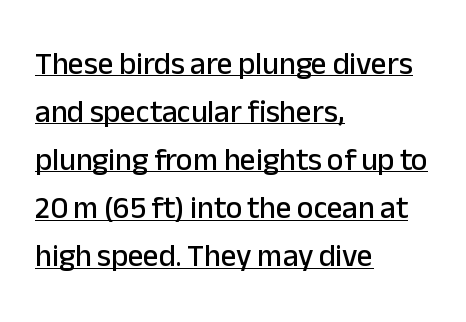
{"serif": "no", "italic": "no", "width": "normal", "stroke_contrast": "low", "x_height": "medium", "monospaced": "no", "underline": "yes", "align": "left", "line_spacing": "normal", "line_spacing_ratio": 1.55, "letter_spacing": "normal", "letter_spacing_em": 0.0, "glyph_px": 31}
